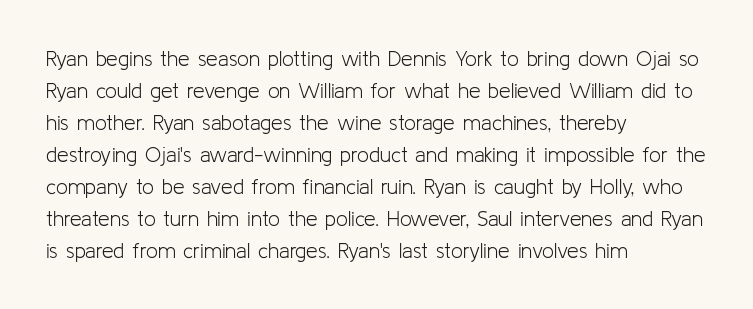
Q: Is the text bold? A: No.
Q: Is the text italic (slanted)? A: No, it is upright.
Q: Is the text underlined? A: No.
Q: How is the paragraph aligned? A: Left-aligned.
Q: Is the spacing between letters normal or unusually wide? A: Normal.
Q: Is the spacing between lines tight, normal or loose? A: Normal.
